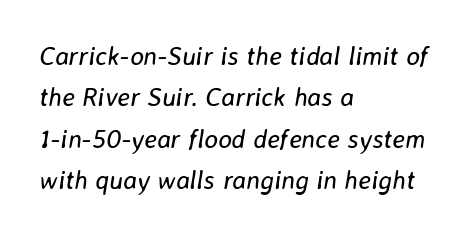
The image shows 26 px text type, italic (leaning right); set left-aligned, normal line spacing (1.59x), normal letter spacing, not underlined.
